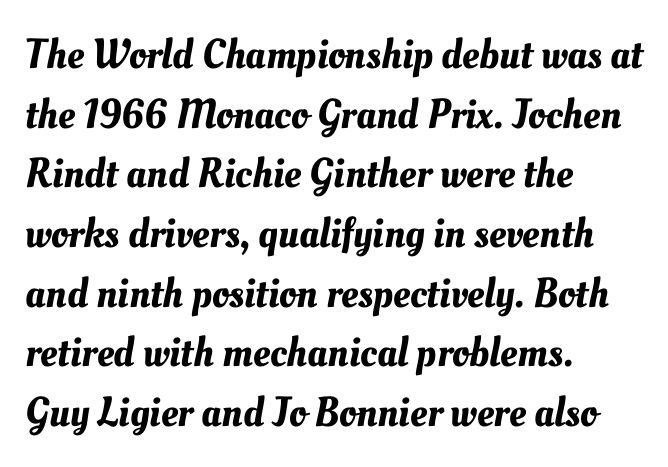
The image shows 42 px text type; set left-aligned, normal line spacing (1.42x), normal letter spacing, not underlined; medium stroke contrast and a small x-height.
